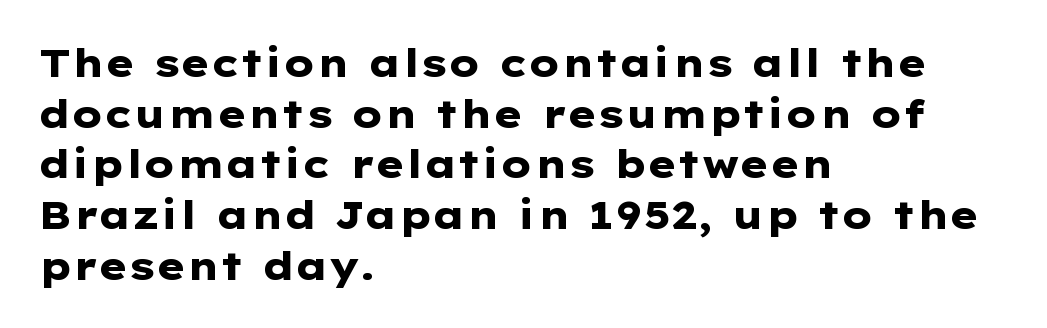
The image shows 39 px heavy, wide sans-serif type, upright; set left-aligned, normal line spacing (1.3x), normal letter spacing, not underlined; low stroke contrast and a medium x-height.
